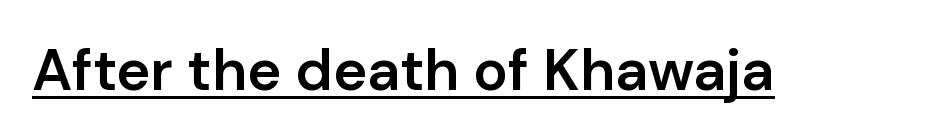
{"serif": "no", "italic": "no", "bold": "semi", "weight": "semibold", "width": "normal", "stroke_contrast": "low", "x_height": "medium", "monospaced": "no", "underline": "yes", "letter_spacing": "normal", "letter_spacing_em": 0.0, "glyph_px": 58}
